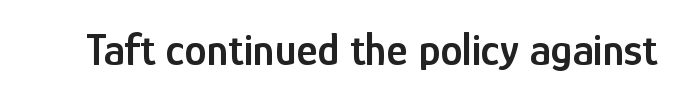
Q: Is the text bold? A: Semi-bold.
Q: Is the text italic (slanted)? A: No, it is upright.
Q: Is the typeface a serif or a sans-serif typeface? A: Sans-serif.
Q: Is the text underlined? A: No.
Q: Is the spacing between letters normal or unusually wide? A: Normal.
Q: Width (condensed, normal, or wide)? A: Condensed.
Q: Stroke contrast? A: Low.
Q: x-height? A: Medium.
Q: Monospaced? A: No.
